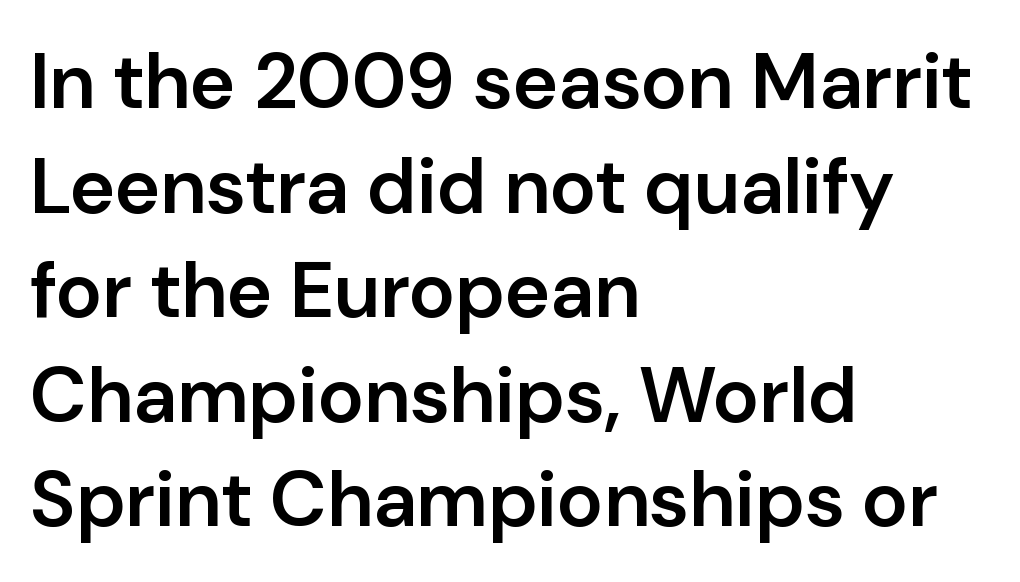
{"serif": "no", "italic": "no", "bold": "semi", "weight": "semibold", "width": "normal", "stroke_contrast": "low", "x_height": "medium", "monospaced": "no", "underline": "no", "align": "left", "line_spacing": "normal", "line_spacing_ratio": 1.34, "letter_spacing": "normal", "letter_spacing_em": 0.0, "glyph_px": 78}
